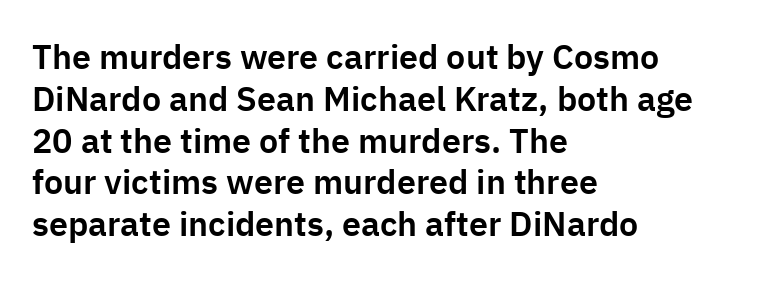
Q: Is the text italic (slanted)? A: No, it is upright.
Q: Is the typeface a serif or a sans-serif typeface? A: Sans-serif.
Q: Is the text underlined? A: No.
Q: How is the paragraph aligned? A: Left-aligned.
Q: Is the spacing between letters normal or unusually wide? A: Normal.
Q: Width (condensed, normal, or wide)? A: Normal.
Q: Stroke contrast? A: Low.
Q: x-height? A: Medium.
Q: Monospaced? A: No.
